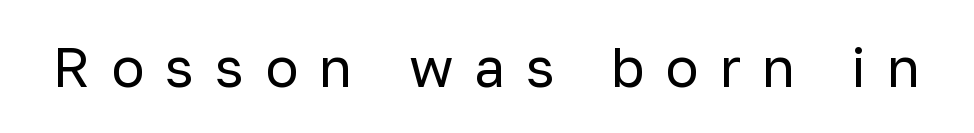
The image shows 55 px regular-weight sans-serif type, upright; set unusually wide letter spacing (+0.38 em), not underlined; low stroke contrast and a medium x-height.
